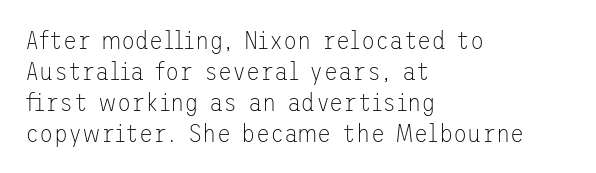
{"italic": "no", "bold": "no", "underline": "no", "align": "left", "line_spacing_ratio": 1.19, "letter_spacing": "normal", "letter_spacing_em": 0.0, "glyph_px": 26}
